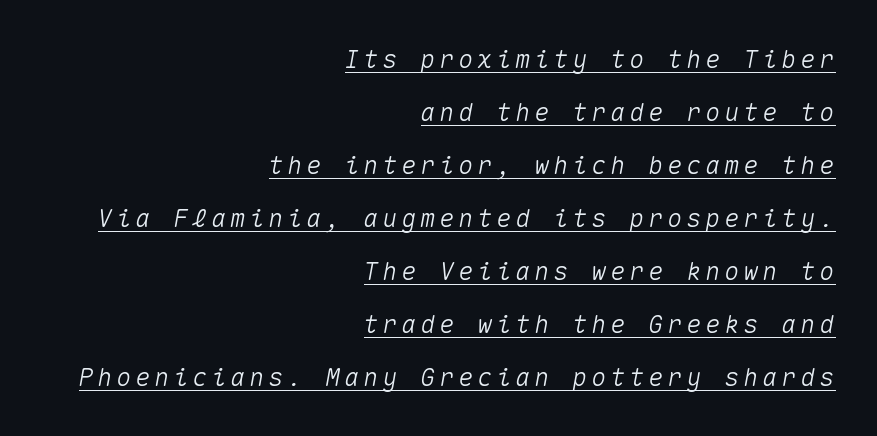
{"italic": "yes", "lean": "right", "slant_degrees": 10, "underline": "yes", "align": "right", "line_spacing": "loose", "line_spacing_ratio": 2.12, "glyph_px": 25}
